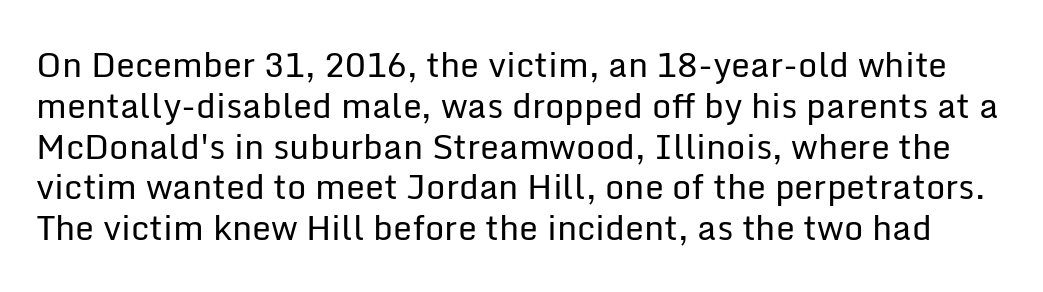
Beneath every word, the page is bare. On a weight scale, this lands at 450 or below. The face used here is proportionally spaced, like ordinary book or web type. Serifs: no, the terminals of the letterforms are clean. A typesetter would mark this as roman, not italic. The passage shown has conventional tracking throughout.
